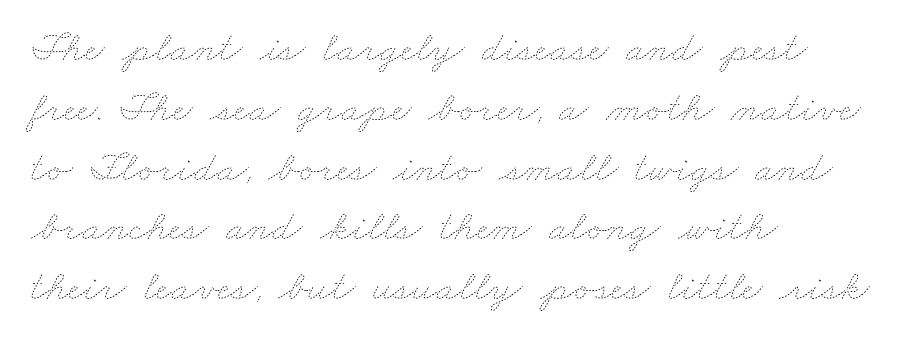
The foot of each line stays bare and open. Spacing verdict: proportional, widths tailored to each character. The lines are quadded left. The font sits on the lighter half of the weight spectrum, regular included.
